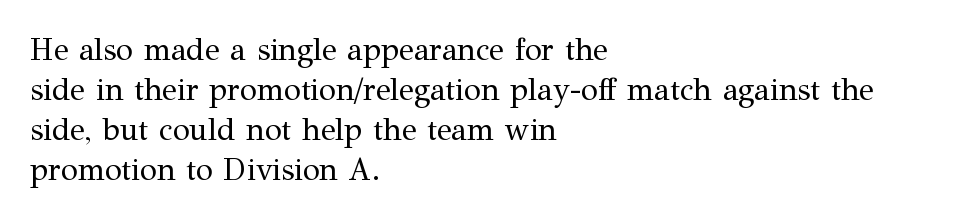
Q: Is the text bold? A: No.
Q: Is the text italic (slanted)? A: No, it is upright.
Q: Is the typeface a serif or a sans-serif typeface? A: Serif.
Q: Is the text underlined? A: No.
Q: How is the paragraph aligned? A: Left-aligned.
Q: Is the spacing between letters normal or unusually wide? A: Normal.
Q: Is the spacing between lines tight, normal or loose? A: Normal.
Q: Width (condensed, normal, or wide)? A: Normal.
Q: Stroke contrast? A: Medium.
Q: x-height? A: Medium.
Q: Monospaced? A: No.
